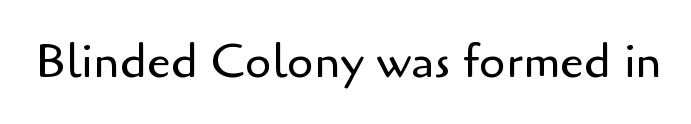
Q: Is the text bold? A: No.
Q: Is the text italic (slanted)? A: No, it is upright.
Q: Is the typeface a serif or a sans-serif typeface? A: Sans-serif.
Q: Is the text underlined? A: No.
Q: Is the spacing between letters normal or unusually wide? A: Normal.
Q: Width (condensed, normal, or wide)? A: Normal.
Q: Stroke contrast? A: Low.
Q: x-height? A: Small.
Q: Monospaced? A: No.
